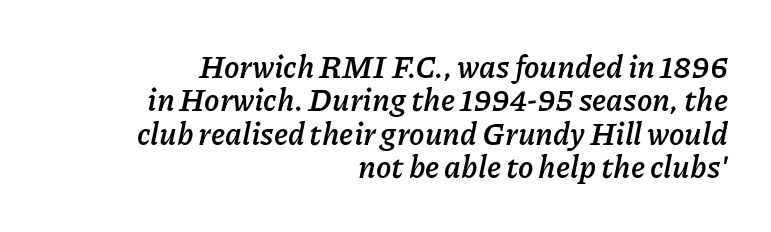
Designer's note — italics engaged. The face used here is proportionally spaced, like ordinary book or web type. This is heavy type, rendered in bold. Whoever set this chose condensed vertical rhythm over breathing room.
